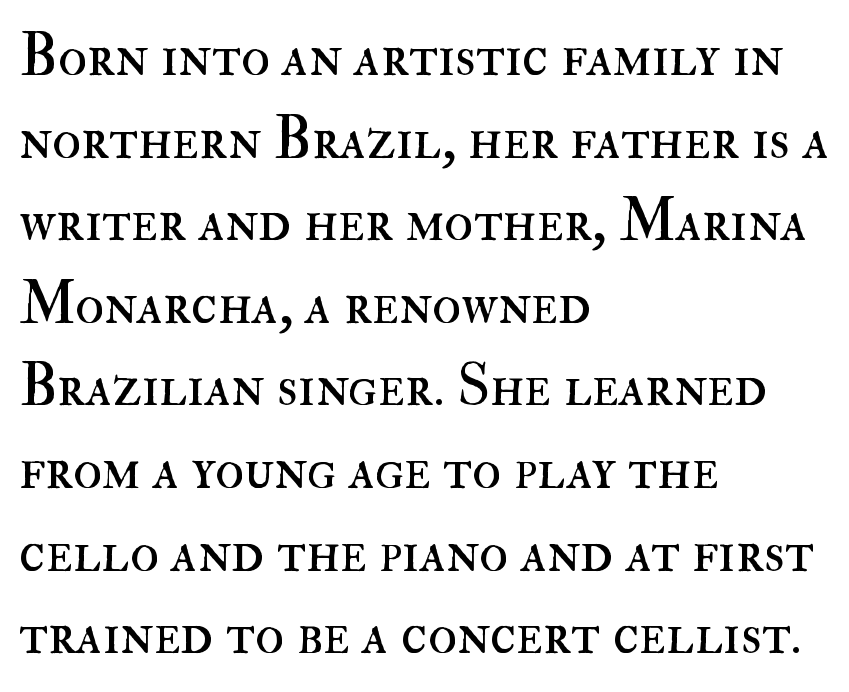
Q: Is the text bold? A: No.
Q: Is the text italic (slanted)? A: No, it is upright.
Q: Is the text underlined? A: No.
Q: How is the paragraph aligned? A: Left-aligned.
Q: Is the spacing between letters normal or unusually wide? A: Normal.
Q: Is the spacing between lines tight, normal or loose? A: Normal.
Q: Width (condensed, normal, or wide)? A: Normal.
Q: Stroke contrast? A: High.
Q: x-height? A: Small.
Q: Monospaced? A: No.
